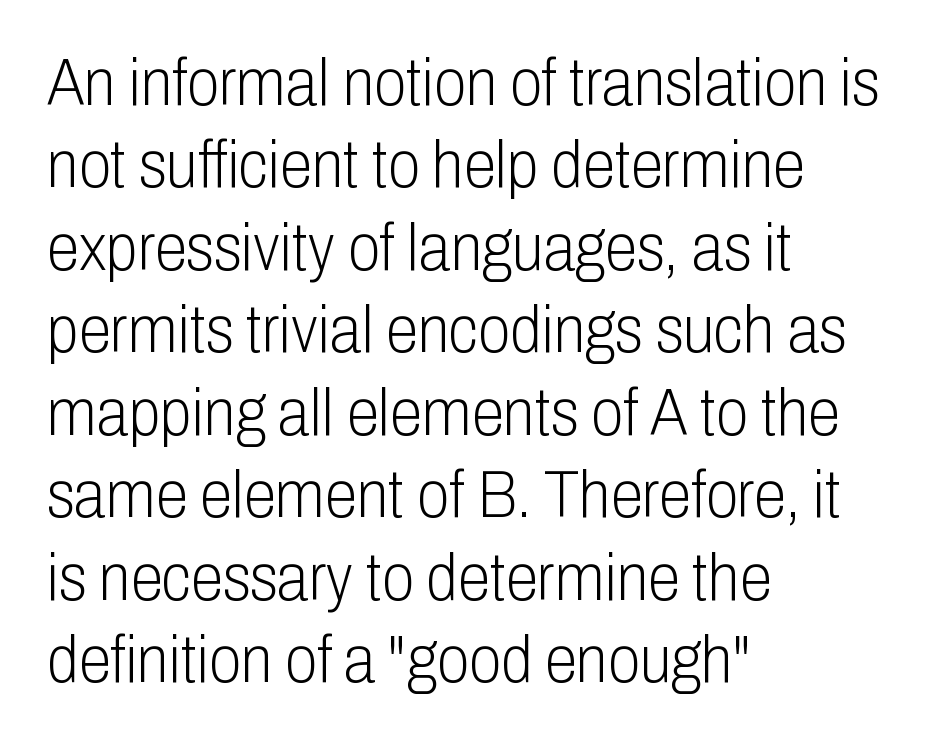
The image shows 66 px light, condensed sans-serif type, upright; set left-aligned, normal line spacing (1.25x), normal letter spacing, not underlined; low stroke contrast and a medium x-height.
